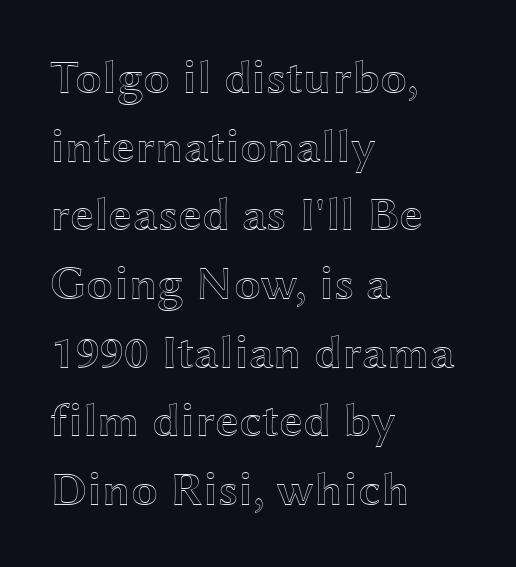
These lines are rendered in a variable-pitch font. One-word summary of the alignment: left. Quick note: not italic, upright. The baseline area is clear. No extra tracking has been applied to these lines.
